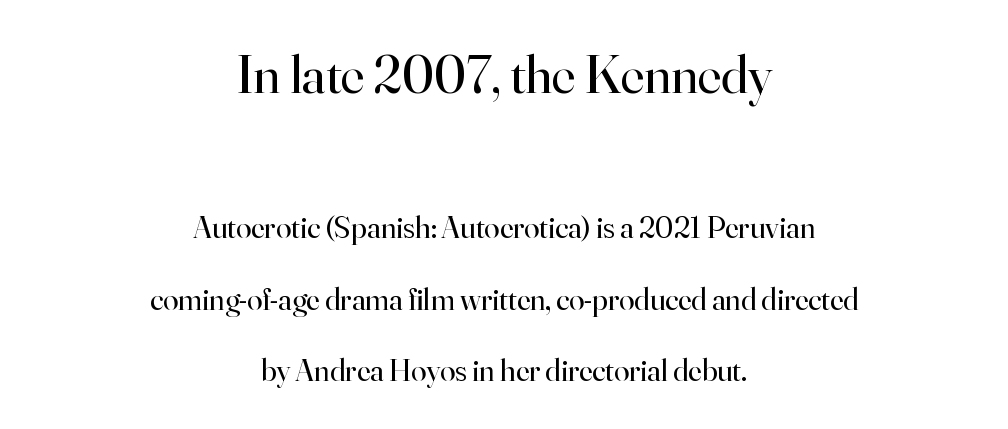
The image shows 54 px regular-weight serif type, upright; set centered, loose line spacing (2.3x), normal letter spacing, not underlined; the first (top) block is 1.74x larger; high stroke contrast and a small x-height.
